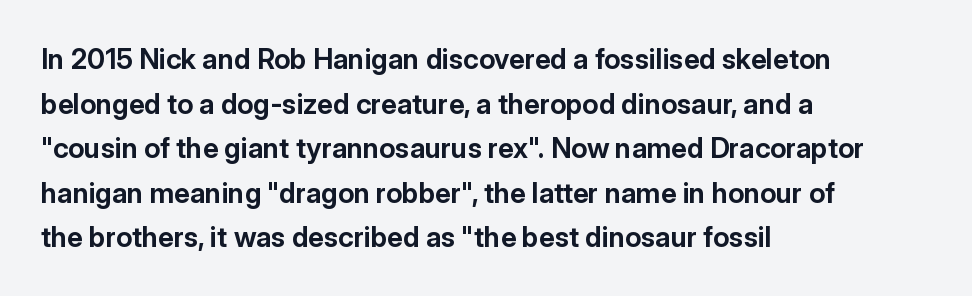
Here the glyphs are tracked normally, forming tight word shapes. On the weight axis this lands at bold, roughly 700. The type sits square on the baseline with zero lean. This rendering employs a face without finishing strokes, i.e., a sans-serif. Note the varied advance widths — an 'i' is clearly narrower than an 'm'. Baseline-to-baseline distance is the conventional proportion of letter height.
